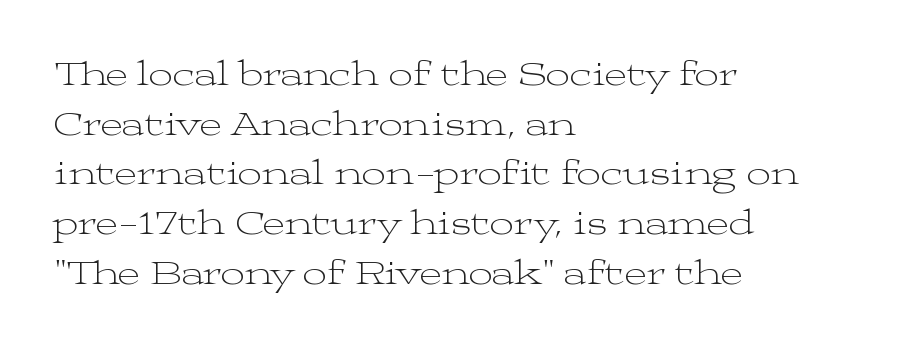
{"serif": "yes", "italic": "no", "bold": "no", "weight": "light", "width": "wide", "stroke_contrast": "medium", "x_height": "medium", "monospaced": "no", "underline": "no", "align": "left", "line_spacing": "normal", "line_spacing_ratio": 1.46, "letter_spacing": "normal", "letter_spacing_em": 0.0, "glyph_px": 34}
